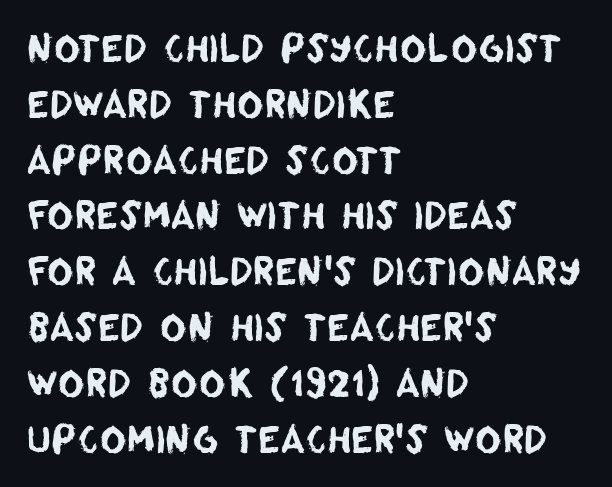
The image shows 36 px sans-serif type; set left-aligned, normal line spacing (1.55x), normal letter spacing, not underlined; low stroke contrast and a large x-height.
